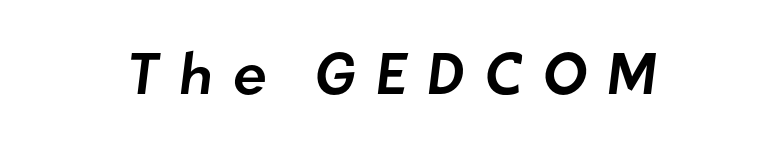
{"serif": "no", "width": "normal", "stroke_contrast": "low", "x_height": "medium", "monospaced": "no", "underline": "no", "letter_spacing": "wide", "letter_spacing_em": 0.35, "glyph_px": 58}
